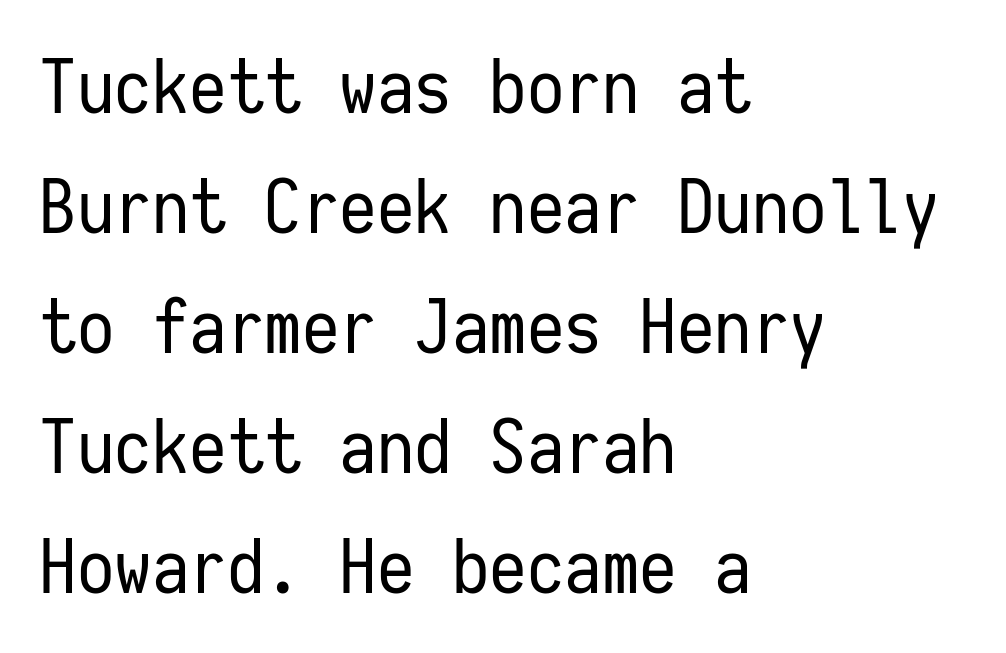
{"serif": "no", "italic": "no", "bold": "no", "weight": "regular", "width": "condensed", "stroke_contrast": "low", "x_height": "medium", "monospaced": "yes", "underline": "no", "align": "left", "line_spacing": "normal", "line_spacing_ratio": 1.6, "letter_spacing": "normal", "letter_spacing_em": 0.0, "glyph_px": 75}
